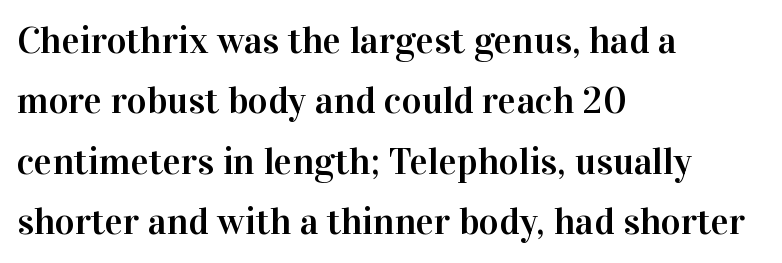
Compared with a centered layout, this one pins lines to the left instead. Notice how descenders clear the ascenders below comfortably — that's standard leading. The gaps between neighbouring characters are ordinary and unremarkable. The space beneath each line is pristine and unruled. Think of a printed novel: that variable character pitch is what you see here. Designer's note — italics off, roman on.
